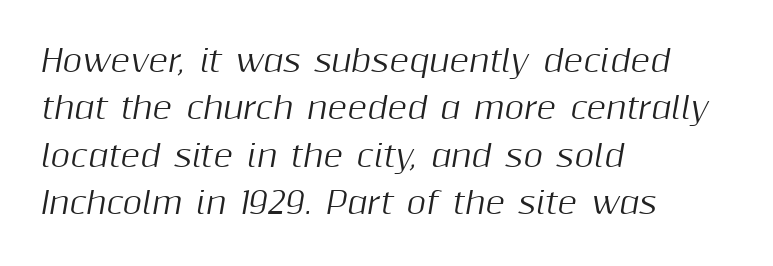
Line beginnings align vertically; line endings do not. A bare baseline throughout the passage. Proportional: the letters do not fall into vertical columns. The passage shown has conventional tracking throughout.
